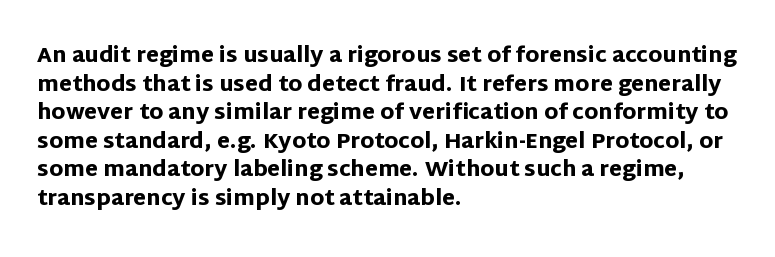
{"italic": "no", "bold": "yes", "underline": "no", "align": "left", "line_spacing": "normal", "line_spacing_ratio": 1.36, "letter_spacing": "normal", "letter_spacing_em": 0.0, "glyph_px": 21}
